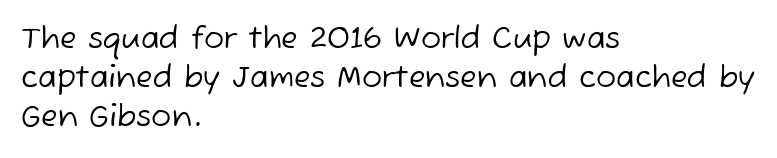
The image shows 30 px regular-weight sans-serif type; set left-aligned, normal line spacing (1.3x), normal letter spacing, not underlined; low stroke contrast and a medium x-height.
